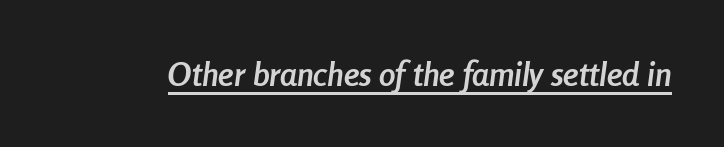
{"italic": "yes", "lean": "right", "slant_degrees": 8, "bold": "yes", "weight": "semibold", "width": "condensed", "stroke_contrast": "low", "x_height": "medium", "monospaced": "no", "underline": "yes", "letter_spacing": "normal", "letter_spacing_em": 0.0, "glyph_px": 33}
